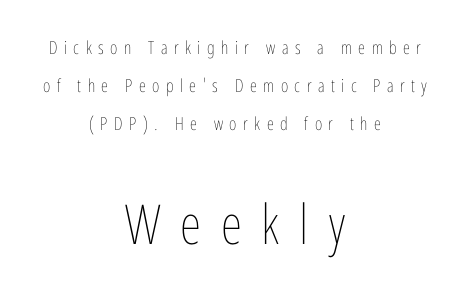
These two chunks differ in scale, with the bottom chunk taking the larger measure. The face used here is proportionally spaced, like ordinary book or web type. Rendered with straight, roman letterforms. The text block is weighted toward neither margin, spreading evenly from the middle.
